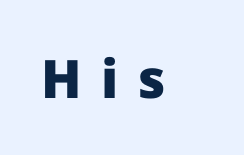
The lettering holds an erect, upright posture throughout. Set as a true bold cut, around the 700 mark. Serifs: no, the terminals of the letterforms are clean. Plain, unruled lines of type. There is plenty of visible air inserted between adjacent glyphs.
